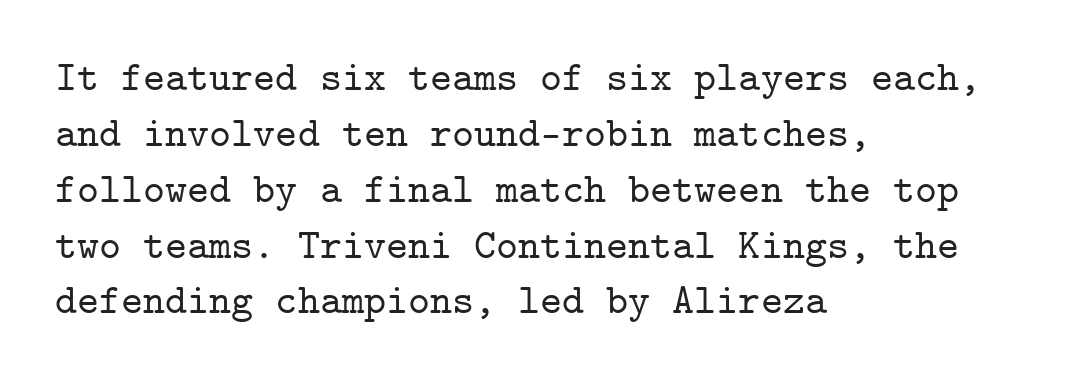
The image shows 42 px serif type, upright, monospaced; set left-aligned, normal line spacing (1.33x), normal letter spacing, not underlined; low stroke contrast and a medium x-height.
